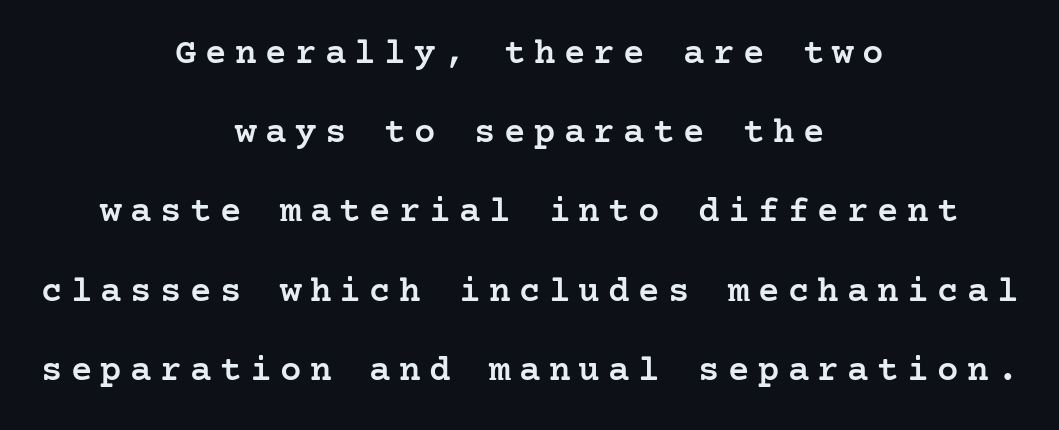
Q: Is the text bold? A: Semi-bold.
Q: Is the text italic (slanted)? A: No, it is upright.
Q: Is the typeface a serif or a sans-serif typeface? A: Serif.
Q: Is the text underlined? A: No.
Q: How is the paragraph aligned? A: Centered.
Q: Is the spacing between letters normal or unusually wide? A: Unusually wide.
Q: Is the spacing between lines tight, normal or loose? A: Loose.
Q: Width (condensed, normal, or wide)? A: Normal.
Q: Stroke contrast? A: Low.
Q: x-height? A: Medium.
